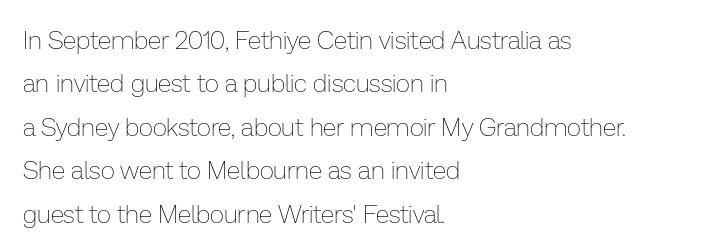
{"italic": "no", "bold": "no", "underline": "no", "align": "left", "line_spacing_ratio": 1.74, "letter_spacing": "normal", "letter_spacing_em": 0.0, "glyph_px": 25}
